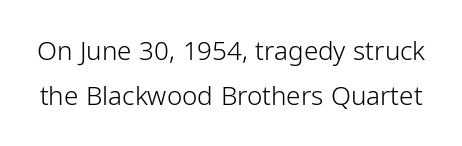
This is not heavy type; no bold has been used. Each word holds together tightly as a unit, with standard inter-letter gaps. A bare baseline throughout the passage. Rendered with straight, roman letterforms.
